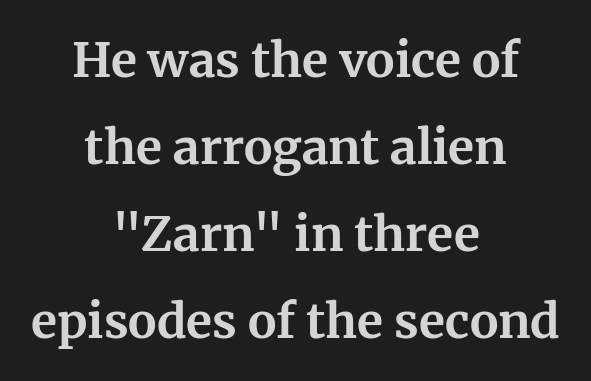
{"serif": "yes", "italic": "no", "bold": "yes", "weight": "bold", "width": "normal", "stroke_contrast": "medium", "x_height": "medium", "monospaced": "no", "underline": "no", "align": "center", "line_spacing_ratio": 1.81, "letter_spacing": "normal", "letter_spacing_em": 0.0, "glyph_px": 48}
